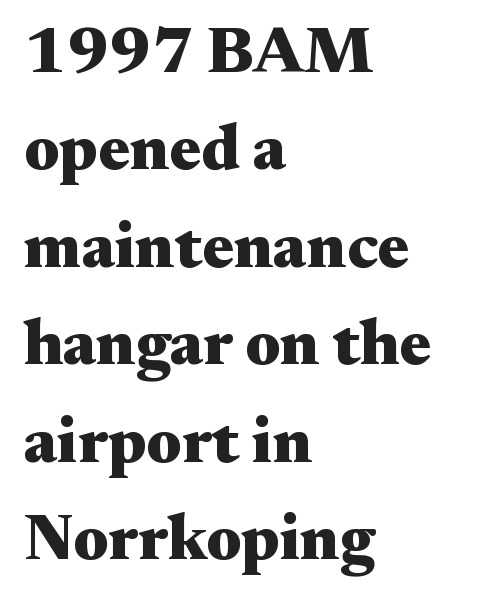
Q: Is the text bold? A: Yes.
Q: Is the text italic (slanted)? A: No, it is upright.
Q: Is the typeface a serif or a sans-serif typeface? A: Serif.
Q: Is the text underlined? A: No.
Q: How is the paragraph aligned? A: Left-aligned.
Q: Is the spacing between letters normal or unusually wide? A: Normal.
Q: Is the spacing between lines tight, normal or loose? A: Normal.
Q: Width (condensed, normal, or wide)? A: Wide.
Q: Stroke contrast? A: Medium.
Q: x-height? A: Small.
Q: Monospaced? A: No.
